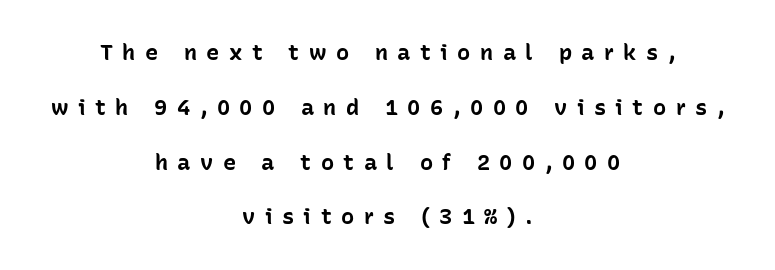
The image shows 22 px bold type, upright; set centered, loose line spacing (2.49x), unusually wide letter spacing (+0.43 em), not underlined.
